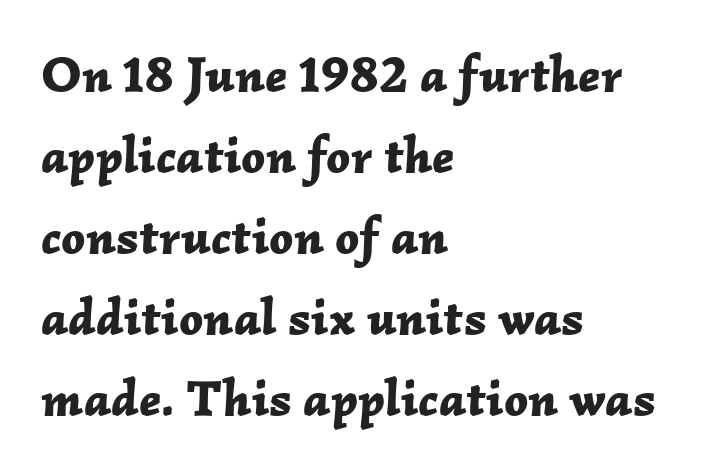
{"italic": "yes", "lean": "right", "slant_degrees": 2, "bold": "yes", "weight": "bold", "width": "normal", "stroke_contrast": "low", "x_height": "medium", "monospaced": "no", "underline": "no", "align": "left", "line_spacing": "normal", "line_spacing_ratio": 1.56, "letter_spacing": "normal", "letter_spacing_em": 0.0, "glyph_px": 52}
